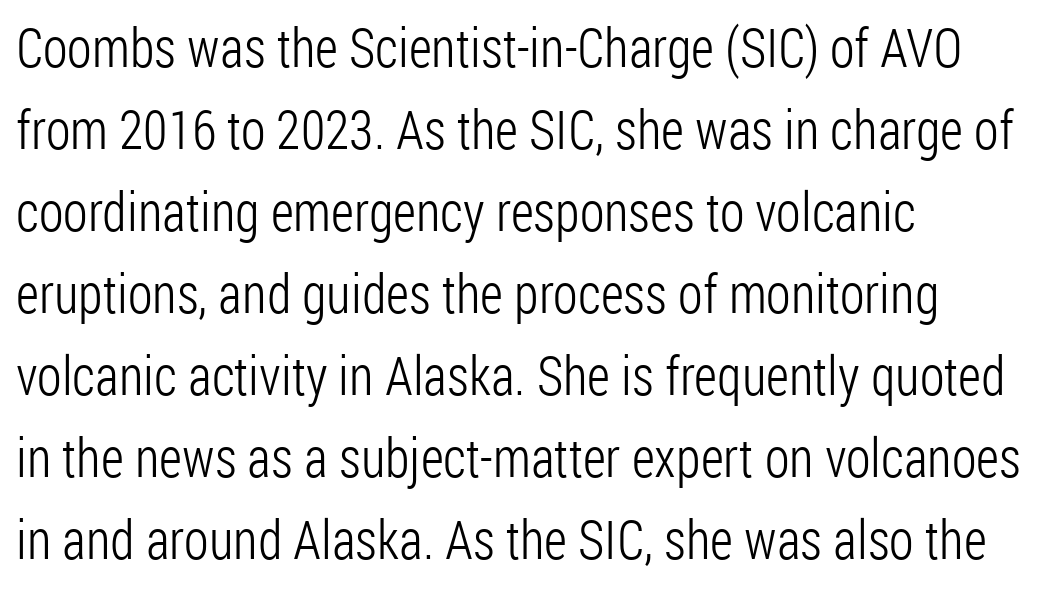
The image shows 54 px light, condensed sans-serif type, upright; set left-aligned, normal line spacing (1.52x), normal letter spacing, not underlined; low stroke contrast and a medium x-height.
